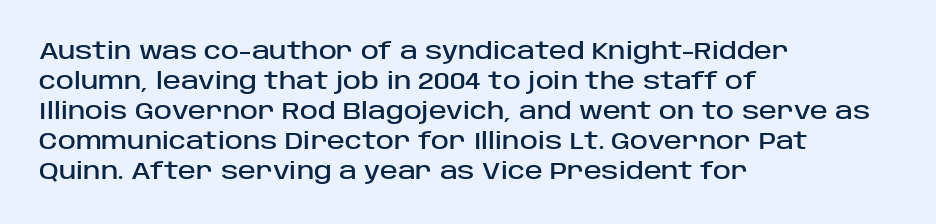
The lines in this sample share a left origin and differ only in where they stop. Tracking here is standard; glyphs follow each other at the usual distance. How would I describe the line gaps? Plain and ordinary. You can tell it's not italic because the verticals are truly vertical.
